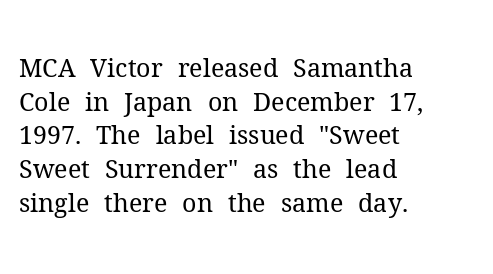
{"italic": "no", "bold": "no", "underline": "no", "align": "left", "line_spacing": "normal", "line_spacing_ratio": 1.35, "letter_spacing": "normal", "letter_spacing_em": 0.0, "glyph_px": 25}
